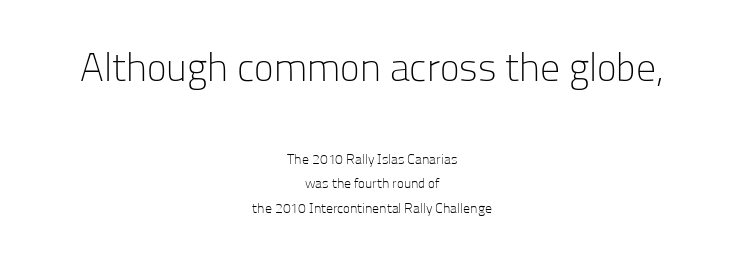
The letters stand straight up with perfectly vertical stems. The typesetting does not lean heavy: it is not bold. I'd call this a sans setting — the letters go barefoot. The emphasis by scale lands on block number one, above.
